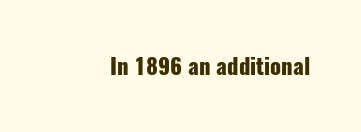
The image shows 22 px bold type, upright; set normal letter spacing, not underlined.
